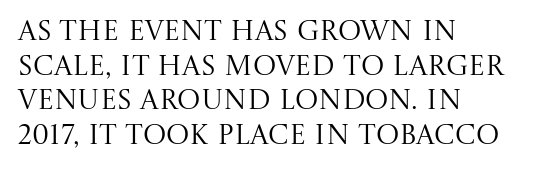
{"serif": "yes", "italic": "no", "bold": "no", "weight": "regular", "width": "normal", "stroke_contrast": "medium", "x_height": "large", "monospaced": "no", "underline": "no", "align": "left", "line_spacing_ratio": 1.24, "letter_spacing": "normal", "letter_spacing_em": 0.0, "glyph_px": 28}
